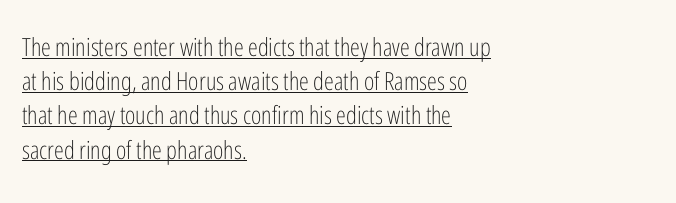
The image shows 25 px text type, upright; set left-aligned, normal line spacing (1.37x), normal letter spacing, underlined.
